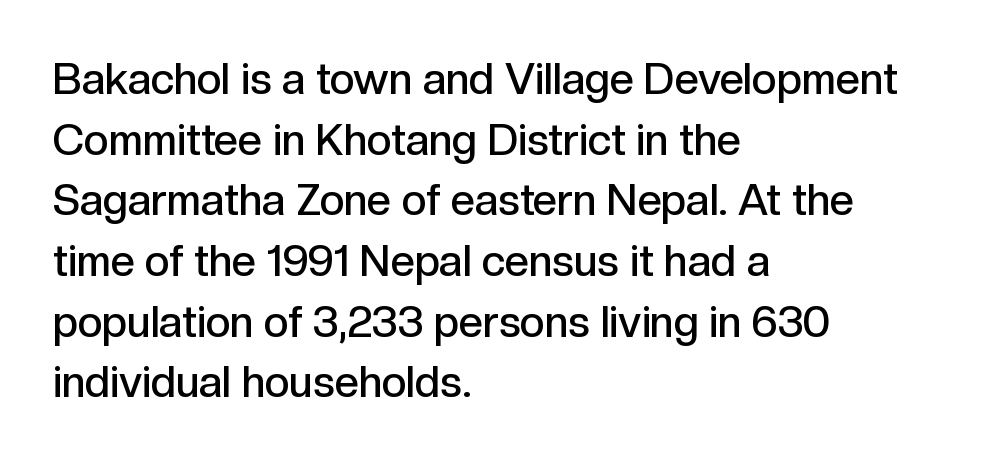
The image shows 43 px semibold sans-serif type, upright; set left-aligned, normal line spacing (1.41x), normal letter spacing, not underlined; a medium x-height.
